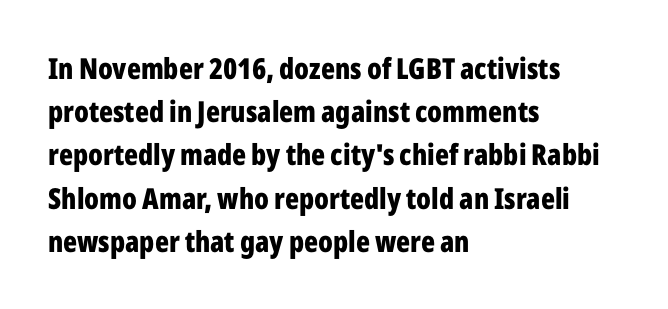
{"serif": "no", "italic": "no", "bold": "yes", "weight": "bold", "width": "condensed", "stroke_contrast": "low", "x_height": "medium", "monospaced": "no", "underline": "no", "align": "left", "line_spacing": "normal", "line_spacing_ratio": 1.49, "letter_spacing": "normal", "letter_spacing_em": 0.0, "glyph_px": 29}
